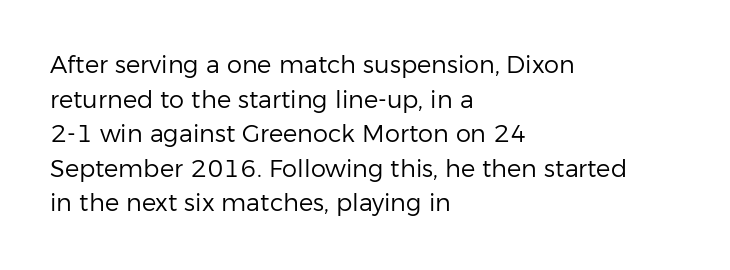
Q: Is the text bold? A: No.
Q: Is the text italic (slanted)? A: No, it is upright.
Q: Is the text underlined? A: No.
Q: How is the paragraph aligned? A: Left-aligned.
Q: Is the spacing between letters normal or unusually wide? A: Normal.
Q: Is the spacing between lines tight, normal or loose? A: Normal.
